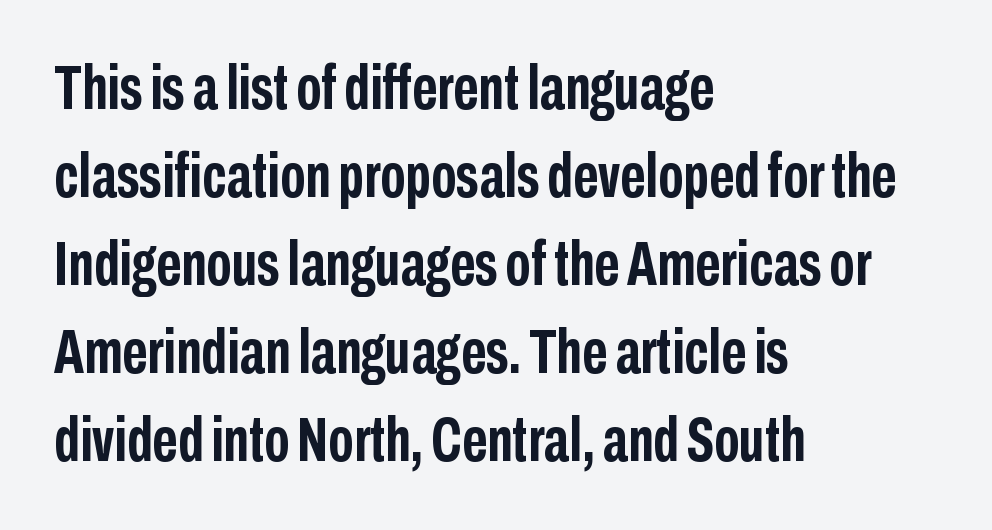
Italic: no, the glyphs are upright roman. You could not count columns in this text — the font is proportionally spaced. A normal amount of white space separates one row of letters from the next. These lines are composed in type without serifs. Just letters on the line, the space beneath them empty.
